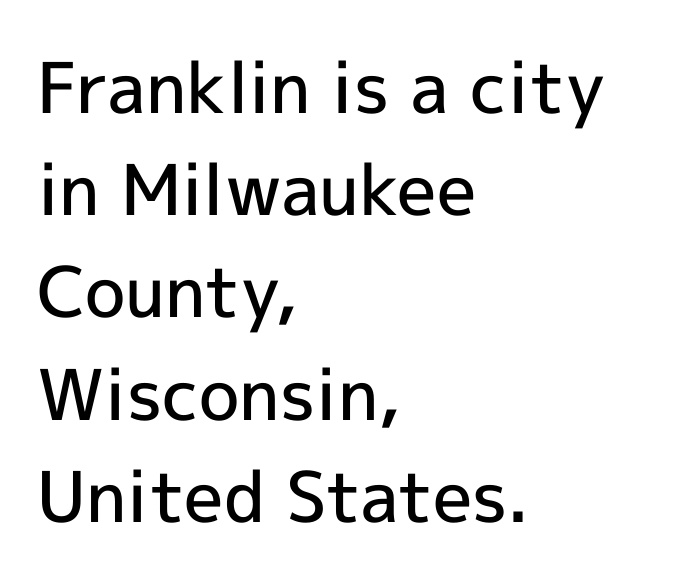
The image shows 70 px semibold sans-serif type, upright; set left-aligned, normal line spacing (1.46x), normal letter spacing, not underlined; a medium x-height.
